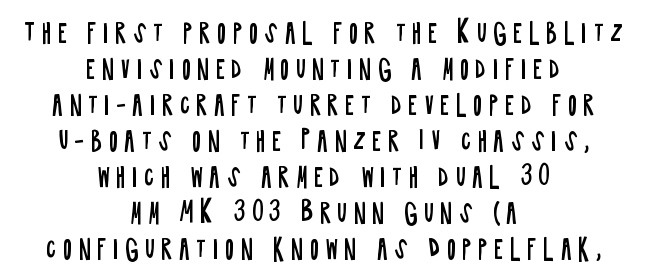
The image shows 25 px text type, upright; set centered, normal line spacing (1.44x), unusually wide letter spacing (+0.25 em), not underlined.
